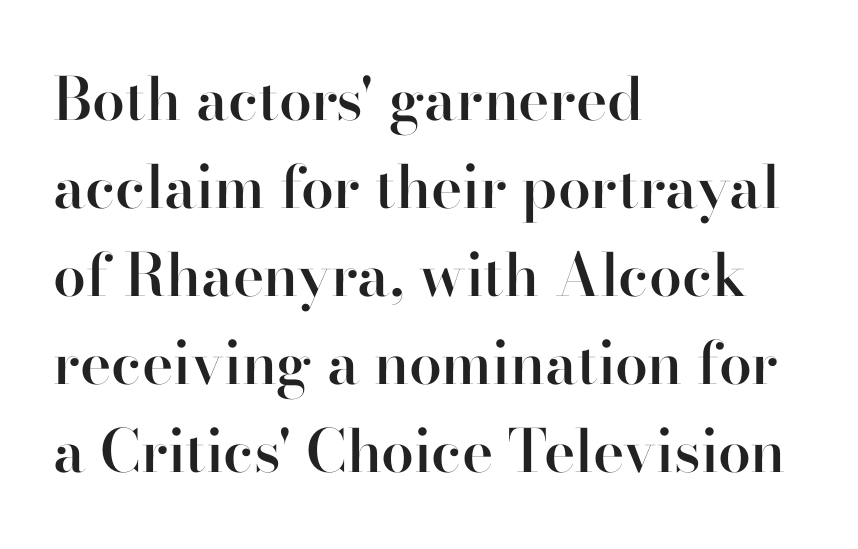
Q: Is the text bold? A: Semi-bold.
Q: Is the text italic (slanted)? A: No, it is upright.
Q: Is the typeface a serif or a sans-serif typeface? A: Serif.
Q: Is the text underlined? A: No.
Q: How is the paragraph aligned? A: Left-aligned.
Q: Is the spacing between letters normal or unusually wide? A: Normal.
Q: Is the spacing between lines tight, normal or loose? A: Normal.
Q: Width (condensed, normal, or wide)? A: Normal.
Q: Stroke contrast? A: High.
Q: x-height? A: Small.
Q: Monospaced? A: No.
